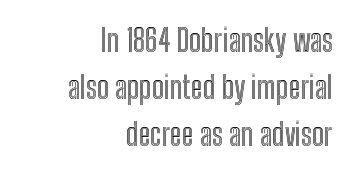
Q: Is the text italic (slanted)? A: No, it is upright.
Q: Is the text underlined? A: No.
Q: How is the paragraph aligned? A: Right-aligned.
Q: Is the spacing between letters normal or unusually wide? A: Normal.
Q: Is the spacing between lines tight, normal or loose? A: Normal.
Q: Width (condensed, normal, or wide)? A: Condensed.
Q: x-height? A: Medium.
Q: Monospaced? A: No.
